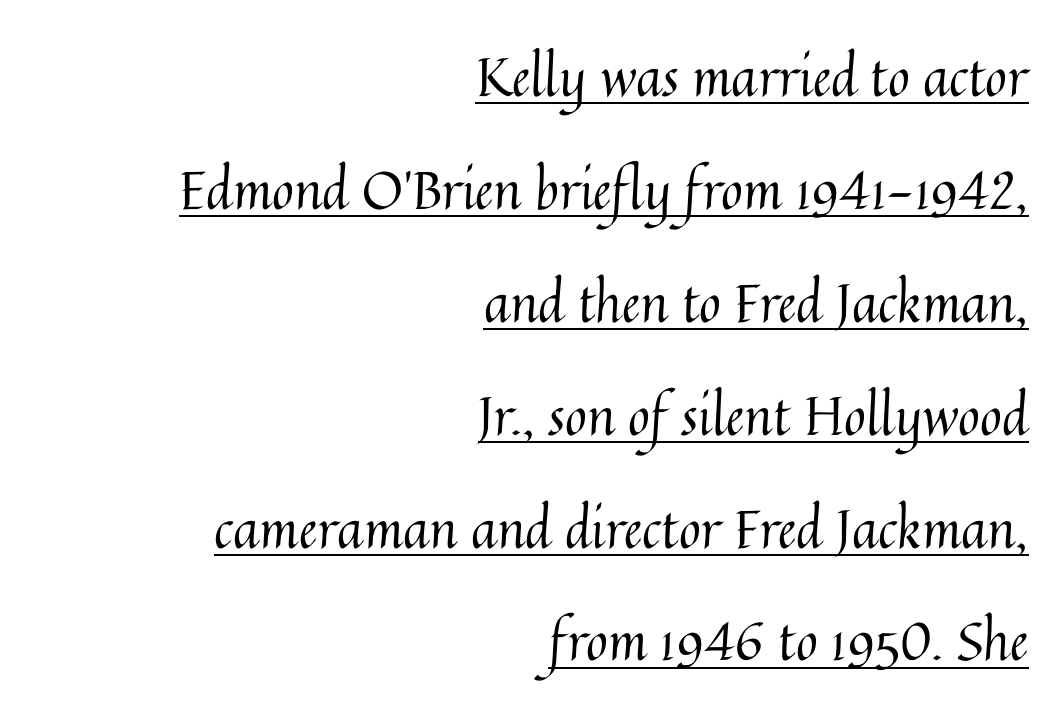
{"bold": "no", "weight": "regular", "width": "normal", "stroke_contrast": "medium", "x_height": "medium", "monospaced": "no", "underline": "yes", "align": "right", "line_spacing": "loose", "line_spacing_ratio": 2.13, "letter_spacing": "normal", "letter_spacing_em": 0.0, "glyph_px": 53}
